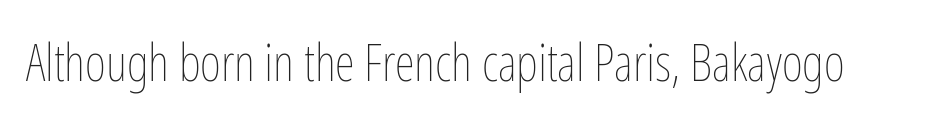
Weight: in the light-to-regular range. Caption: standard tracking, unaltered. You could not count columns in this text — the font is proportionally spaced. Italic: no, the glyphs are upright roman. Just letters on the line, the space beneath them empty.
